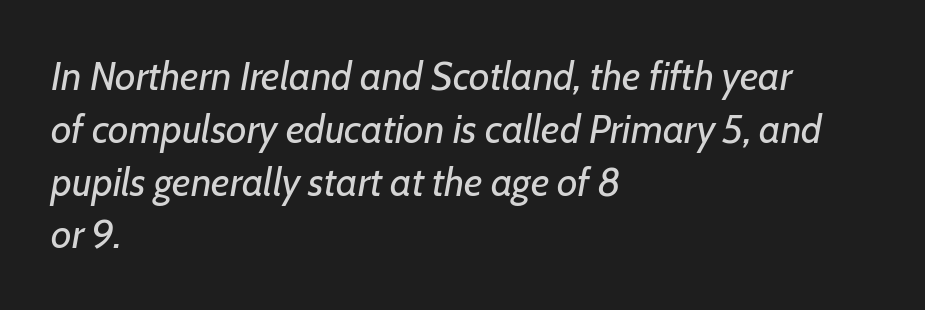
{"italic": "yes", "lean": "right", "slant_degrees": 7, "bold": "no", "weight": "regular", "width": "normal", "stroke_contrast": "low", "x_height": "medium", "monospaced": "no", "underline": "no", "align": "left", "line_spacing": "normal", "line_spacing_ratio": 1.32, "letter_spacing": "normal", "letter_spacing_em": 0.0, "glyph_px": 40}
